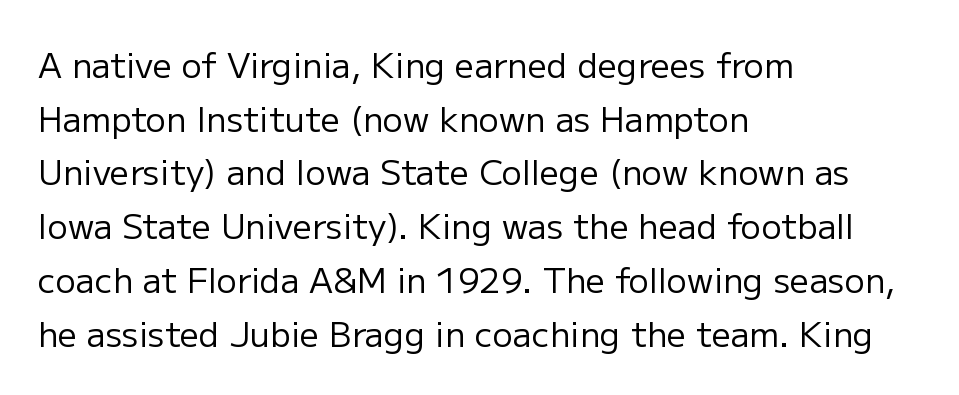
The image shows 34 px regular-weight sans-serif type, upright; set left-aligned, normal line spacing (1.58x), normal letter spacing, not underlined; low stroke contrast and a medium x-height.
